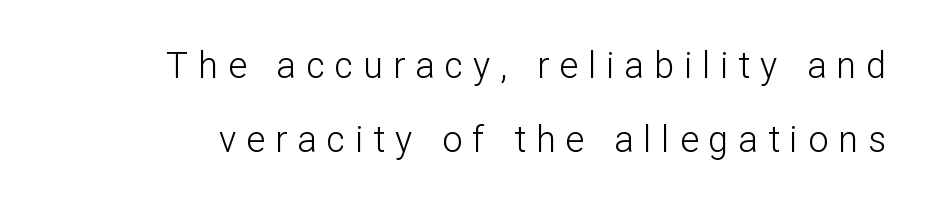
{"serif": "no", "italic": "no", "bold": "no", "weight": "light", "width": "normal", "stroke_contrast": "low", "x_height": "medium", "monospaced": "no", "underline": "no", "line_spacing": "loose", "line_spacing_ratio": 2.05, "letter_spacing": "wide", "letter_spacing_em": 0.28, "glyph_px": 36}
